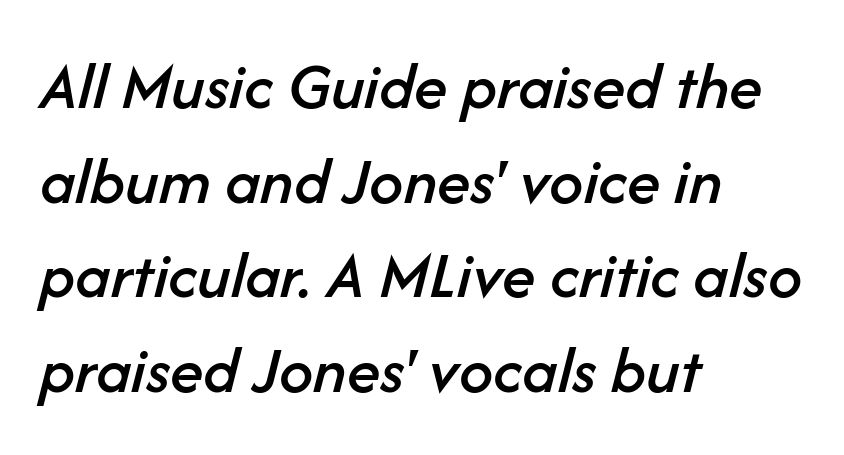
Q: Is the text italic (slanted)? A: Yes, it leans right by about 14 degrees.
Q: Is the text underlined? A: No.
Q: How is the paragraph aligned? A: Left-aligned.
Q: Is the spacing between letters normal or unusually wide? A: Normal.
Q: Is the spacing between lines tight, normal or loose? A: Normal.
Q: Width (condensed, normal, or wide)? A: Normal.
Q: Stroke contrast? A: Low.
Q: x-height? A: Medium.
Q: Monospaced? A: No.
